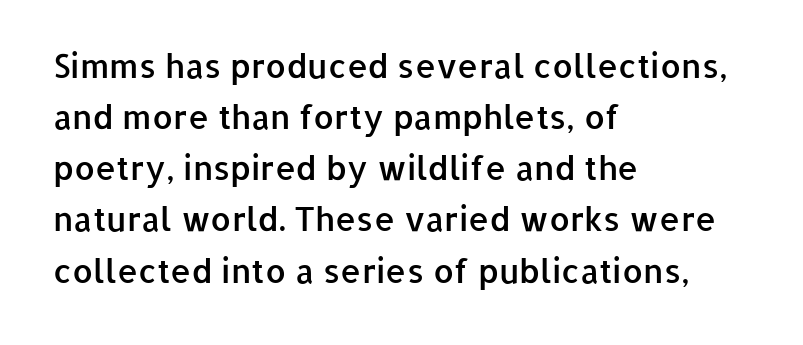
{"serif": "no", "italic": "no", "bold": "semi", "weight": "semibold", "width": "normal", "stroke_contrast": "low", "x_height": "medium", "monospaced": "no", "underline": "no", "align": "left", "line_spacing": "normal", "line_spacing_ratio": 1.55, "letter_spacing": "normal", "letter_spacing_em": 0.0, "glyph_px": 33}
